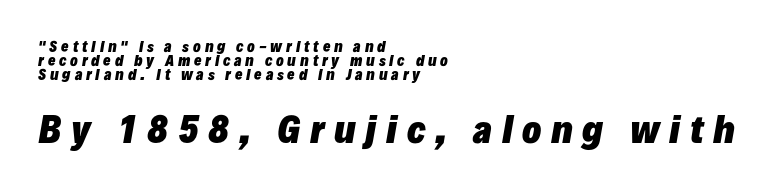
{"italic": "yes", "lean": "right", "slant_degrees": 10, "bold": "yes", "weight": "heavy", "width": "normal", "stroke_contrast": "low", "x_height": "medium", "monospaced": "no", "underline": "no", "align": "left", "line_spacing": "tight", "line_spacing_ratio": 1.01, "letter_spacing": "wide", "letter_spacing_em": 0.27, "larger_block": "second", "size_ratio": 2.5, "glyph_px": 35}
